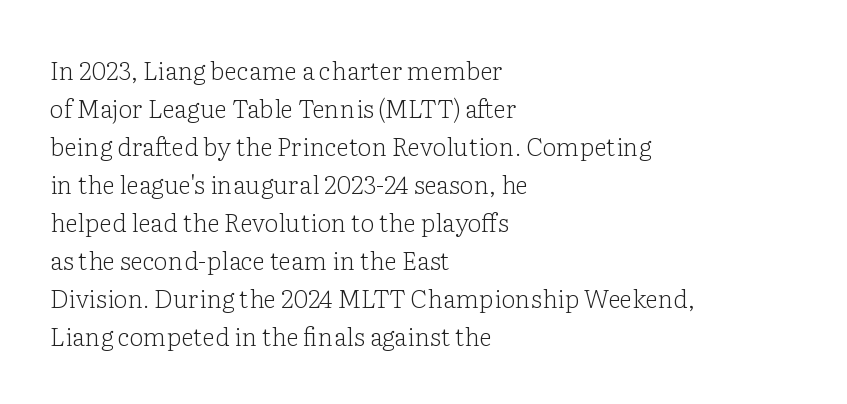
The font's upright variant was chosen for this text. The specimen omits any rule beneath the text block's lines. All the whitespace from short lines collects on the right. Tracking here is standard; glyphs follow each other at the usual distance.
